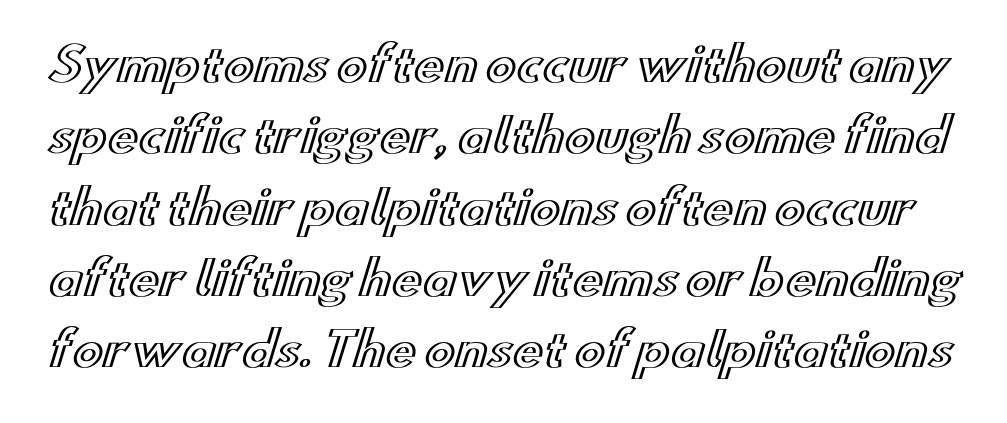
{"width": "wide", "x_height": "small", "monospaced": "no", "underline": "no", "line_spacing": "normal", "line_spacing_ratio": 1.55, "letter_spacing": "normal", "letter_spacing_em": 0.0, "glyph_px": 46}
